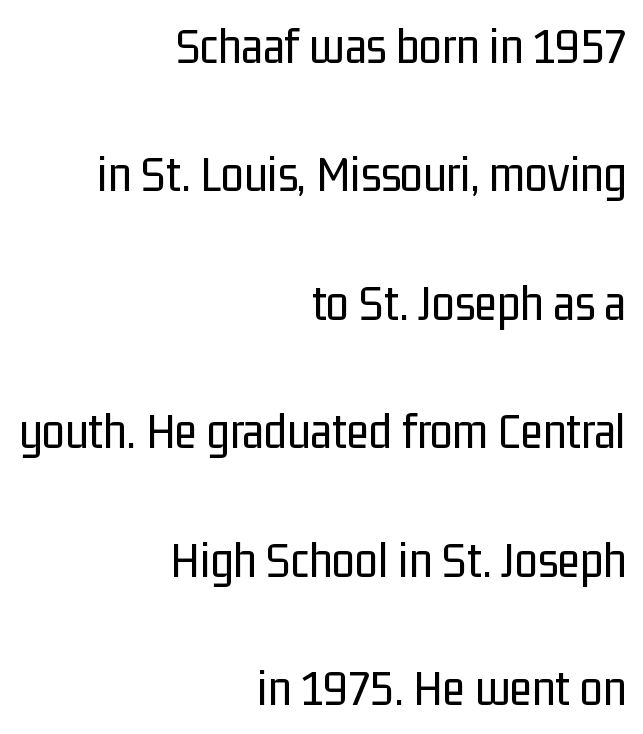
{"serif": "no", "italic": "no", "bold": "no", "weight": "regular", "width": "condensed", "stroke_contrast": "low", "x_height": "medium", "monospaced": "no", "underline": "no", "align": "right", "line_spacing": "loose", "line_spacing_ratio": 2.47, "letter_spacing": "normal", "letter_spacing_em": 0.0, "glyph_px": 52}
